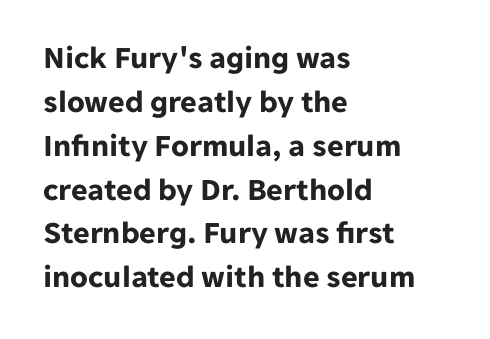
{"serif": "no", "italic": "no", "bold": "yes", "weight": "bold", "width": "normal", "stroke_contrast": "low", "x_height": "medium", "monospaced": "no", "underline": "no", "align": "left", "line_spacing": "normal", "line_spacing_ratio": 1.37, "letter_spacing": "normal", "letter_spacing_em": 0.0, "glyph_px": 32}
